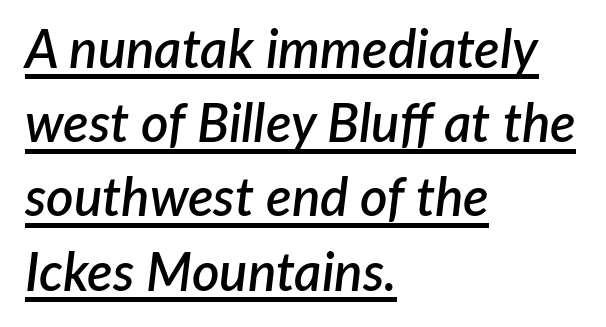
{"italic": "yes", "lean": "right", "slant_degrees": 7, "bold": "semi", "weight": "semibold", "width": "normal", "stroke_contrast": "low", "x_height": "medium", "monospaced": "no", "underline": "yes", "align": "left", "line_spacing": "normal", "line_spacing_ratio": 1.4, "letter_spacing": "normal", "letter_spacing_em": 0.0, "glyph_px": 53}
